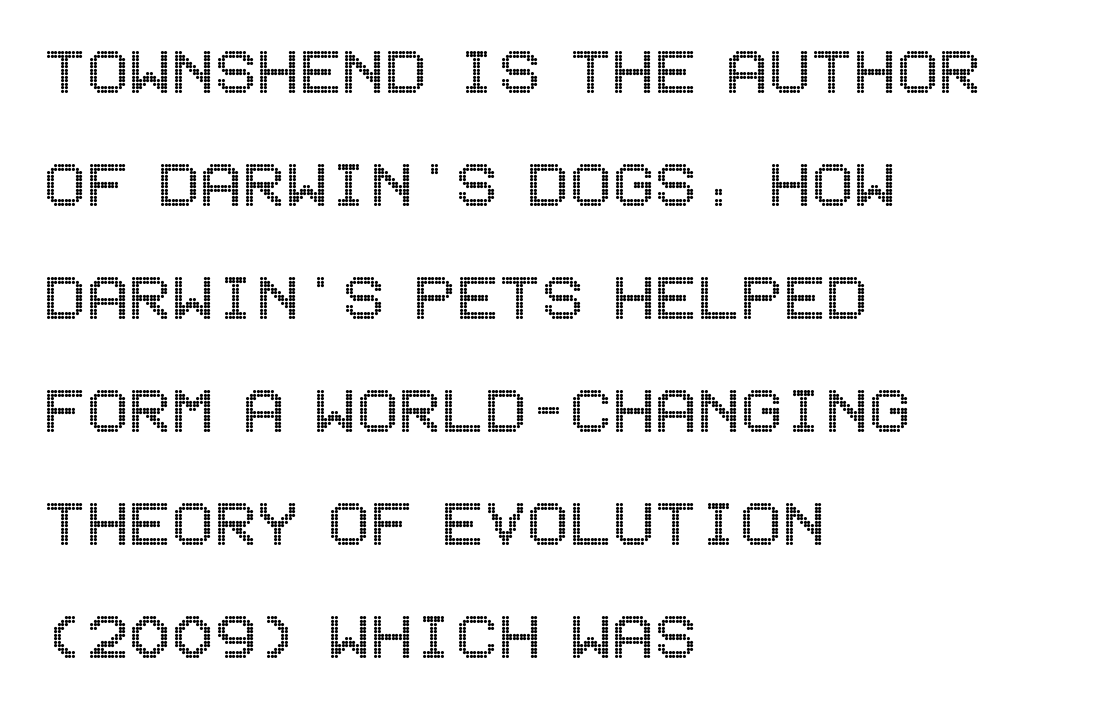
The rendering keeps characters at their native spacing. The vertical gap from one line to the next is medium. Left-aligned paragraph, ragged on the right. Posture: straight, roman, zero tilt. Anything drawn beneath the words? Only blank space.
